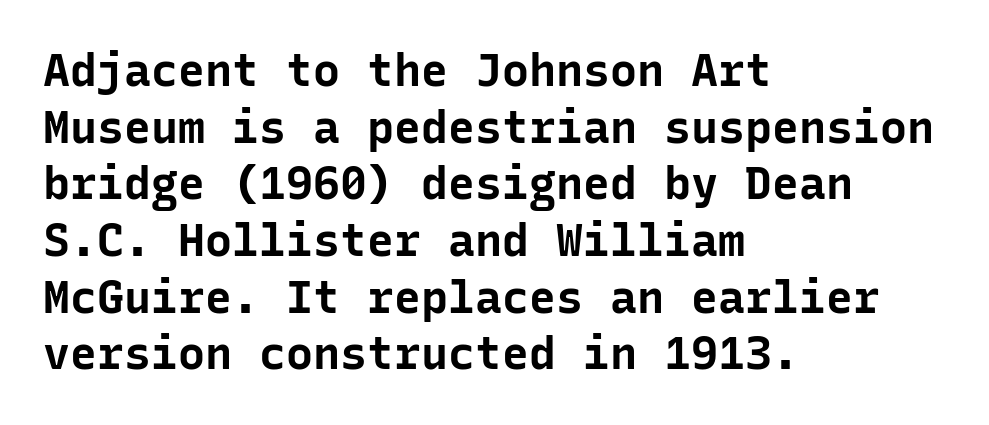
Q: Is the text bold? A: Yes.
Q: Is the text italic (slanted)? A: No, it is upright.
Q: Is the typeface a serif or a sans-serif typeface? A: Sans-serif.
Q: Is the text underlined? A: No.
Q: How is the paragraph aligned? A: Left-aligned.
Q: Is the spacing between letters normal or unusually wide? A: Normal.
Q: Is the spacing between lines tight, normal or loose? A: Normal.
Q: Width (condensed, normal, or wide)? A: Normal.
Q: Stroke contrast? A: Low.
Q: x-height? A: Medium.
Q: Monospaced? A: Yes.
